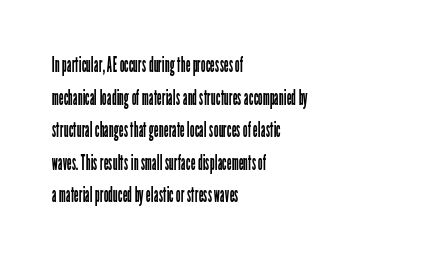
{"italic": "no", "bold": "no", "underline": "no", "align": "left", "line_spacing": "normal", "line_spacing_ratio": 1.55, "letter_spacing": "normal", "letter_spacing_em": 0.0, "glyph_px": 21}
